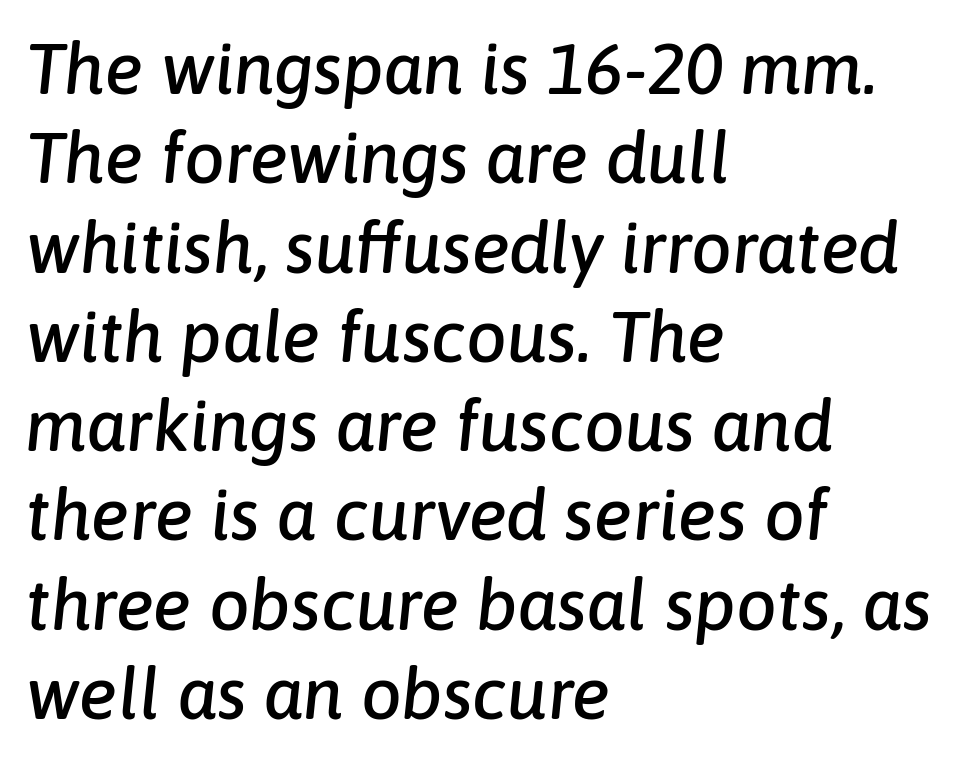
The image shows 72 px text type, italic (leaning right); set left-aligned, line spacing 1.24x, normal letter spacing, not underlined; low stroke contrast and a medium x-height.
